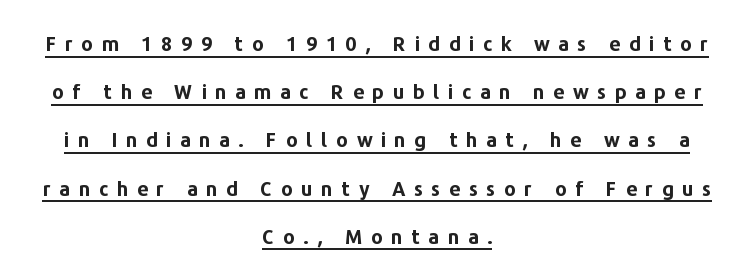
{"italic": "no", "bold": "yes", "underline": "yes", "align": "center", "line_spacing": "loose", "line_spacing_ratio": 2.41, "letter_spacing": "wide", "letter_spacing_em": 0.42, "glyph_px": 20}
